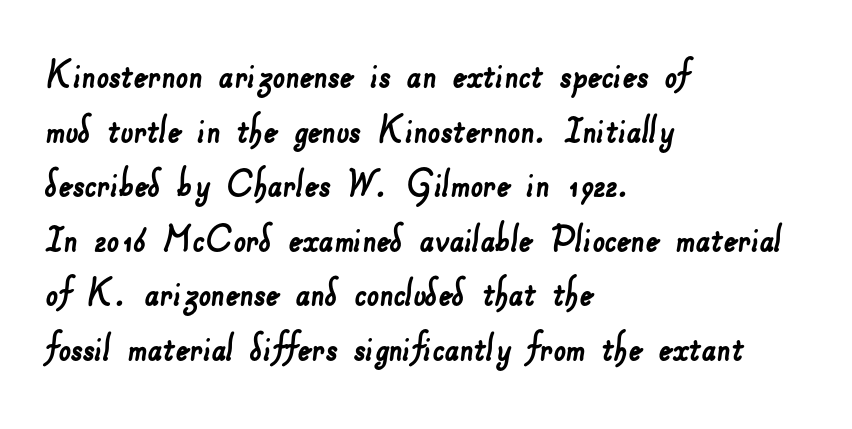
{"serif": "no", "width": "normal", "stroke_contrast": "low", "x_height": "small", "monospaced": "no", "underline": "no", "align": "left", "line_spacing_ratio": 1.24, "letter_spacing": "normal", "letter_spacing_em": 0.0, "glyph_px": 44}
